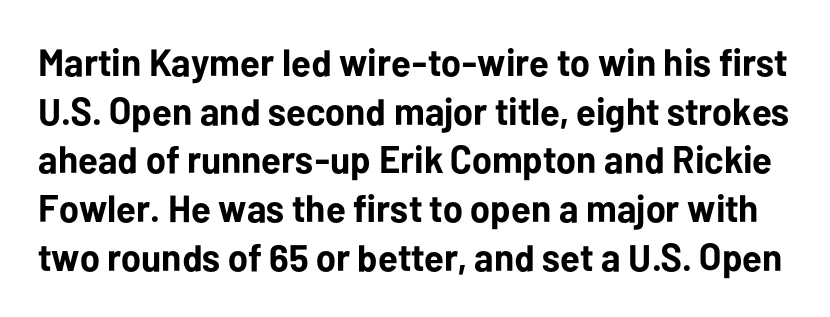
The image shows 38 px bold sans-serif type, upright; set normal line spacing (1.28x), normal letter spacing, not underlined; low stroke contrast and a medium x-height.
